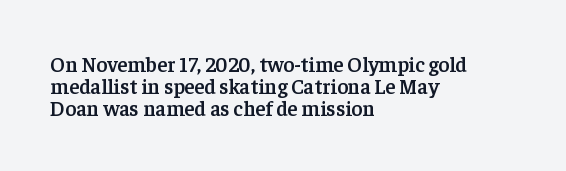
Style check: upright. The foot of each line stays bare and open. Students, observe: this is what under-led, compact text looks like. The rendering anchors every line to the left-hand side.
